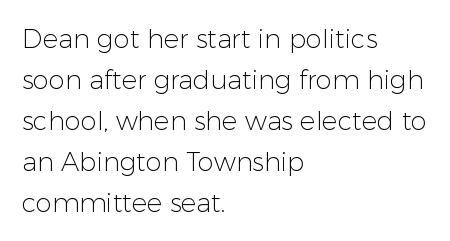
The words here are not underlined. Unbolded letterforms with no extra heft. Quick note: interline space is typical. These lines stack with their left ends in a neat column. Ordinary non-slanted type is in use. Here the glyphs are tracked normally, forming tight word shapes.
